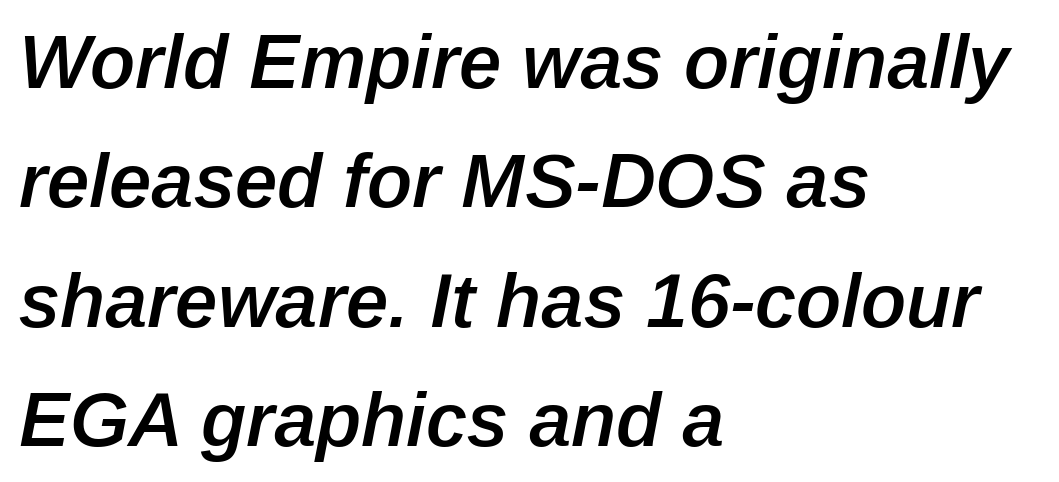
The image shows 76 px semibold type, italic (leaning right); set left-aligned, normal line spacing (1.57x), normal letter spacing, not underlined; low stroke contrast and a medium x-height.
